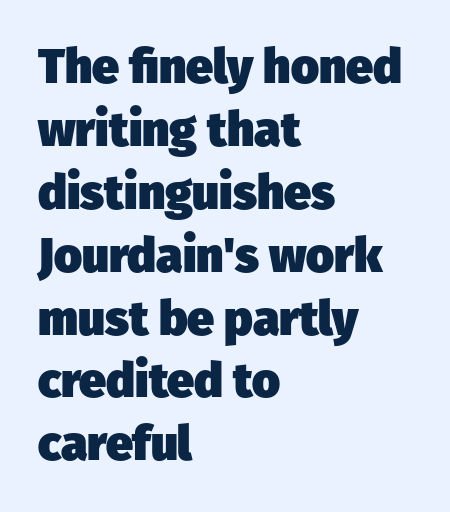
The image shows 48 px heavy sans-serif type; set left-aligned, normal line spacing (1.31x), normal letter spacing, not underlined; low stroke contrast and a medium x-height.
